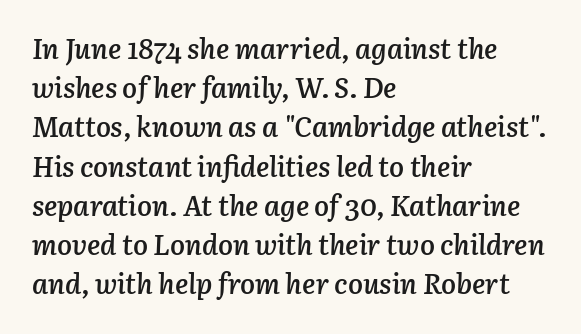
Q: Is the text bold? A: Semi-bold.
Q: Is the text italic (slanted)? A: Yes, it leans right by about 3 degrees.
Q: Is the text underlined? A: No.
Q: How is the paragraph aligned? A: Left-aligned.
Q: Is the spacing between letters normal or unusually wide? A: Normal.
Q: Is the spacing between lines tight, normal or loose? A: Normal.
Q: Width (condensed, normal, or wide)? A: Normal.
Q: Stroke contrast? A: Low.
Q: x-height? A: Medium.
Q: Monospaced? A: No.
